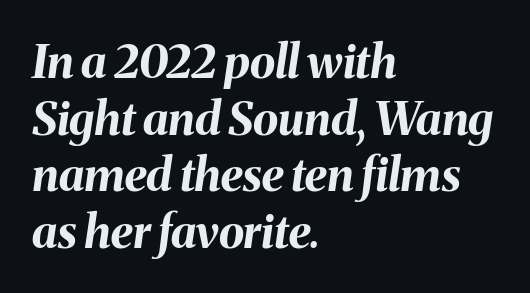
The image shows 46 px bold type, italic (leaning right); set left-aligned, line spacing 1.23x, normal letter spacing, not underlined; medium stroke contrast and a medium x-height.
